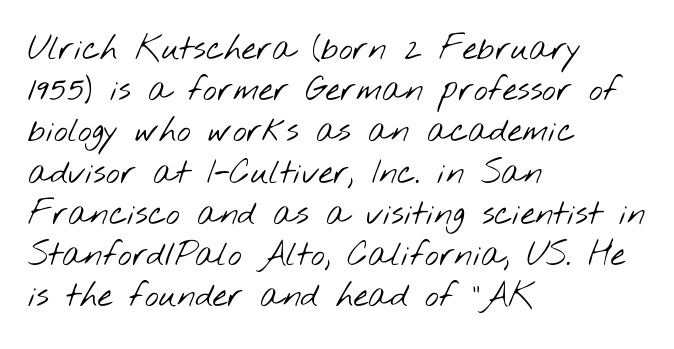
{"serif": "no", "bold": "no", "weight": "light", "width": "wide", "stroke_contrast": "low", "x_height": "small", "monospaced": "no", "underline": "no", "align": "left", "line_spacing": "normal", "line_spacing_ratio": 1.25, "letter_spacing": "normal", "letter_spacing_em": 0.0, "glyph_px": 33}
